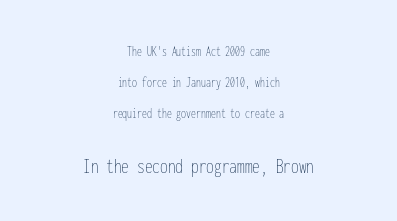
Each row of text sits above clean, open space. How are the letters spaced? Ordinarily, with no added tracking. Tall strokes in this sample are plumb rather than angled. Caption: upper text group reduced, lower text group enlarged. Which margin do the lines hug? Neither — every line sits in the middle. Is the stroke heavy? The answer is a plain regular-or-lighter.
